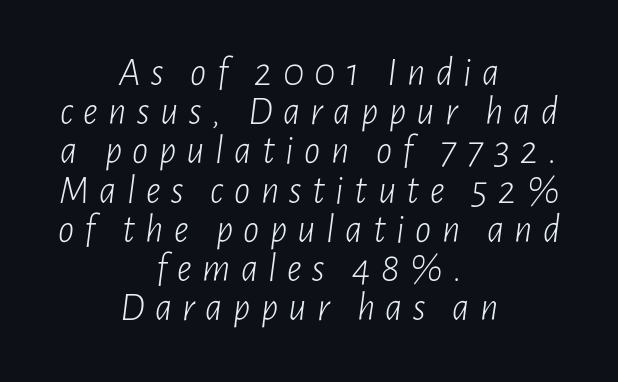
{"italic": "yes", "lean": "right", "slant_degrees": 7, "bold": "no", "weight": "light", "width": "condensed", "stroke_contrast": "low", "x_height": "medium", "monospaced": "no", "underline": "no", "align": "center", "line_spacing": "tight", "line_spacing_ratio": 0.98, "letter_spacing": "wide", "letter_spacing_em": 0.26, "glyph_px": 40}
